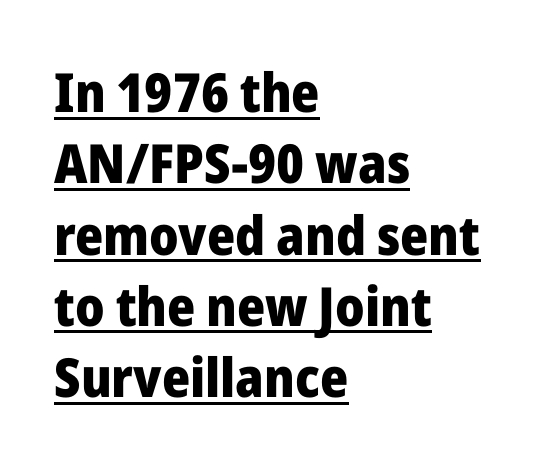
The image shows 54 px heavy sans-serif type, upright; set left-aligned, normal line spacing (1.32x), normal letter spacing, underlined; low stroke contrast and a medium x-height.
